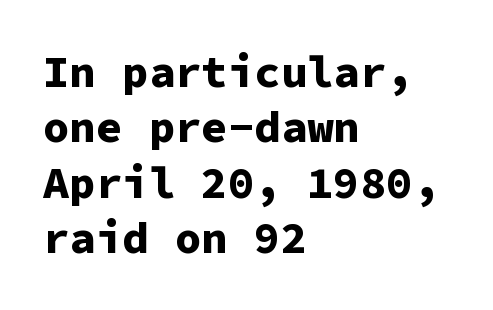
Evenly set lines give the paragraph a standard silhouette. A dark, heavy texture on the line: the type is bold. The font family rendered here belongs to the sans-serif group. These lines were composed using upright roman letters. The rag falls on the right side of this text block.
